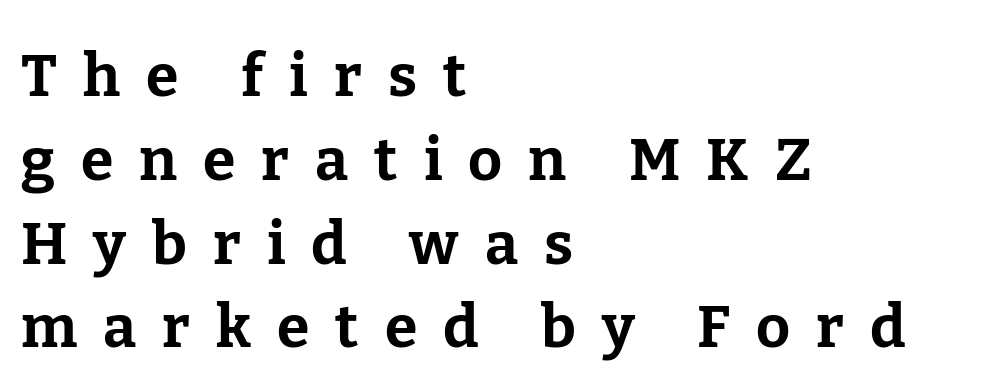
The image shows 59 px bold serif type, upright; set left-aligned, normal line spacing (1.42x), unusually wide letter spacing (+0.44 em), not underlined; low stroke contrast and a medium x-height.
